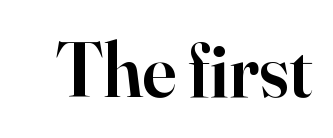
The image shows 77 px semibold serif type, upright; set normal letter spacing, not underlined; high stroke contrast and a small x-height.
